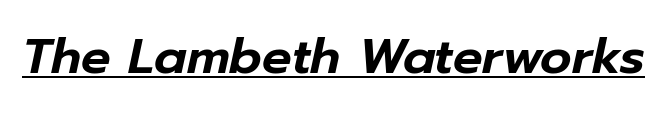
The image shows 49 px text type, italic (leaning right); set normal letter spacing, underlined; low stroke contrast and a medium x-height.
